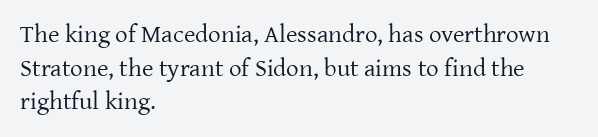
{"italic": "no", "bold": "no", "underline": "no", "align": "left", "line_spacing": "normal", "line_spacing_ratio": 1.35, "letter_spacing": "normal", "letter_spacing_em": 0.0, "glyph_px": 25}
